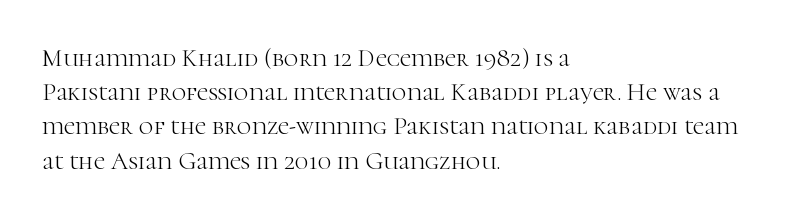
The image shows 25 px text type, upright; set left-aligned, normal line spacing (1.37x), normal letter spacing, not underlined.
